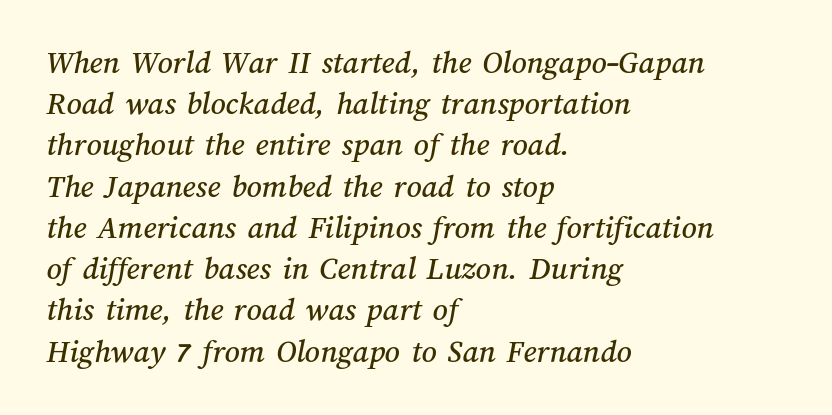
The image shows 33 px text type; set left-aligned, normal line spacing (1.25x), normal letter spacing, not underlined; medium stroke contrast and a medium x-height.
